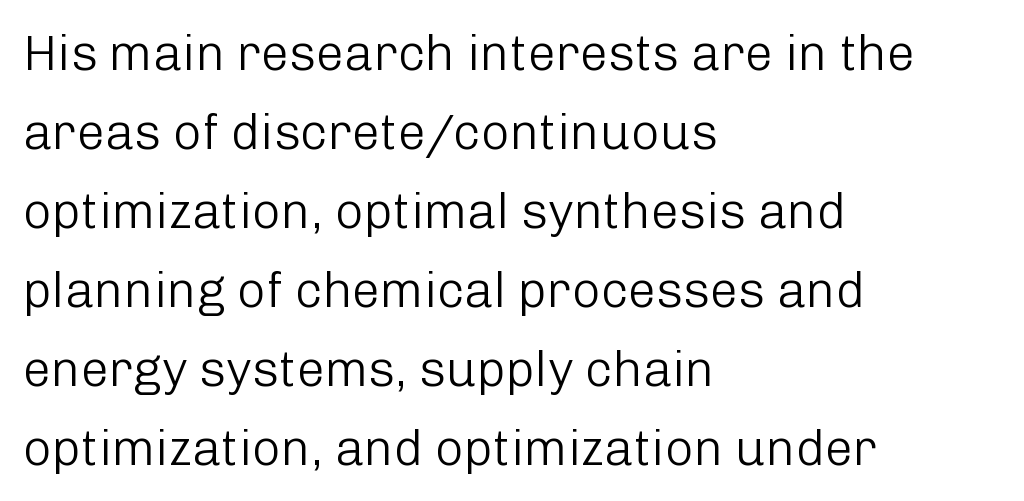
The image shows 50 px light sans-serif type, upright; set left-aligned, normal line spacing (1.58x), normal letter spacing, not underlined; low stroke contrast and a medium x-height.
